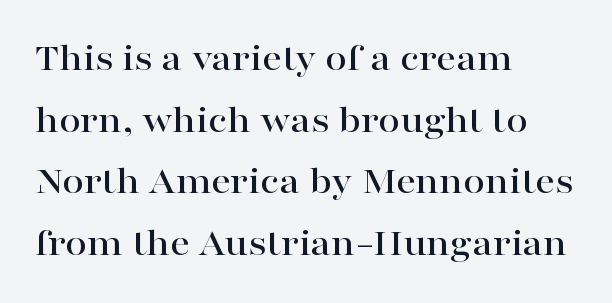
The image shows 39 px wide serif type, upright; set left-aligned, normal line spacing (1.58x), normal letter spacing, not underlined; high stroke contrast and a medium x-height.
